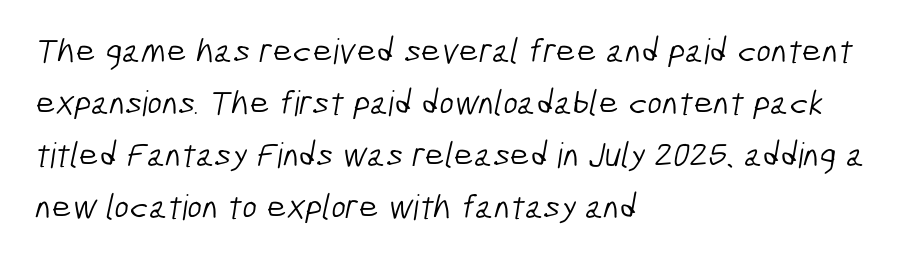
{"serif": "no", "bold": "no", "weight": "light", "width": "condensed", "stroke_contrast": "low", "x_height": "medium", "monospaced": "no", "underline": "no", "align": "left", "line_spacing": "normal", "line_spacing_ratio": 1.49, "letter_spacing": "normal", "letter_spacing_em": 0.0, "glyph_px": 35}
